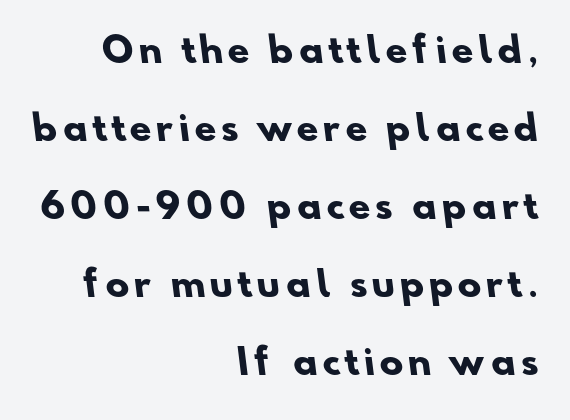
The image shows 35 px heavy sans-serif type; set right-aligned, loose line spacing (2.23x), not underlined; low stroke contrast and a small x-height.
